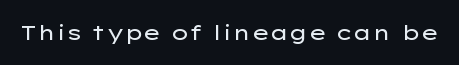
Q: Is the text bold? A: No.
Q: Is the text italic (slanted)? A: No, it is upright.
Q: Is the text underlined? A: No.
Q: Is the spacing between letters normal or unusually wide? A: Normal.
